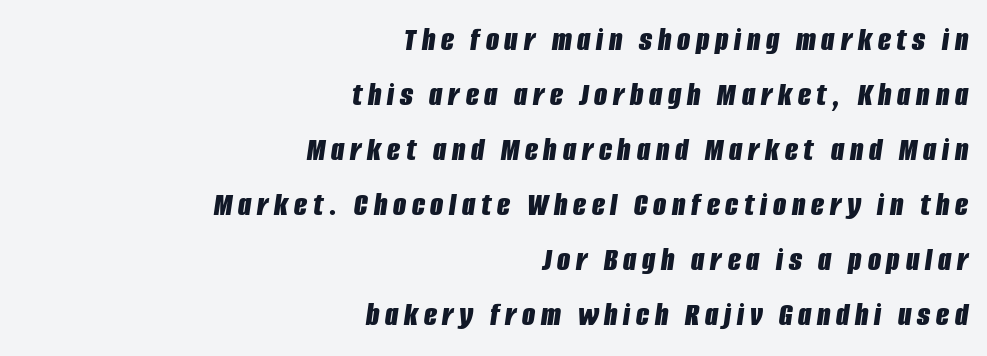
Spacing verdict: proportional, widths tailored to each character. Descenders are the only things crossing below the line. This sample keeps an unexceptional amount of space between lines. The rag falls on the left side of this text block. Emphasis-style slanted type is in use. Emphasis by weight is at full strength: bold.
